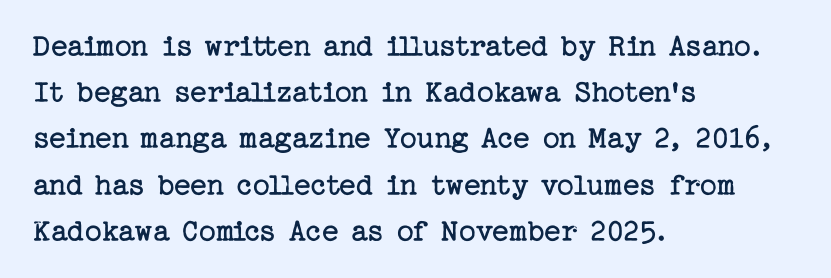
This rendering employs a face with finishing strokes, i.e., a serif. Tracking value appears to be zero — textbook default spacing. Notice how the passage keeps a crisp vertical edge on the left only. What's the leading like? Ordinary, nothing unusual. Notice how the stems are strictly vertical — no italics here. Nobody drew a line under any word here.
